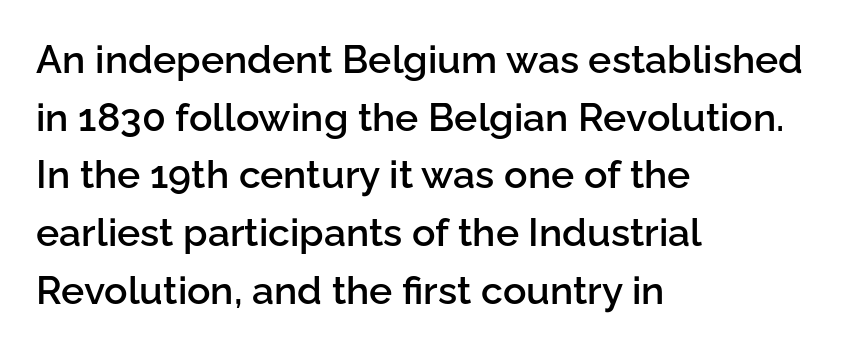
{"serif": "no", "italic": "no", "bold": "semi", "weight": "semibold", "width": "normal", "stroke_contrast": "low", "x_height": "medium", "monospaced": "no", "underline": "no", "align": "left", "line_spacing": "normal", "line_spacing_ratio": 1.48, "letter_spacing": "normal", "letter_spacing_em": 0.0, "glyph_px": 39}
